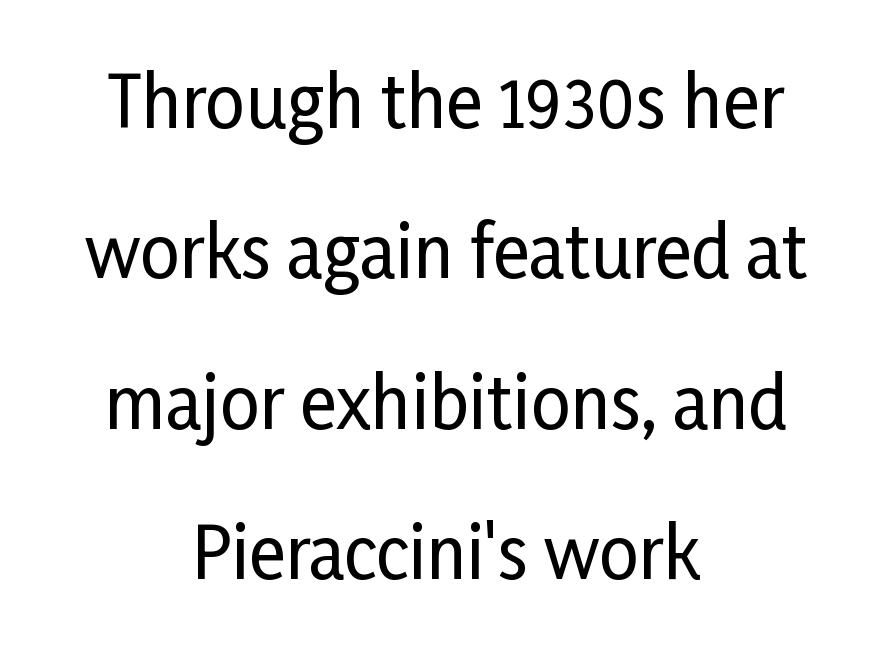
The image shows 70 px condensed sans-serif type, upright; set centered, loose line spacing (2.15x), normal letter spacing, not underlined; low stroke contrast and a medium x-height.
